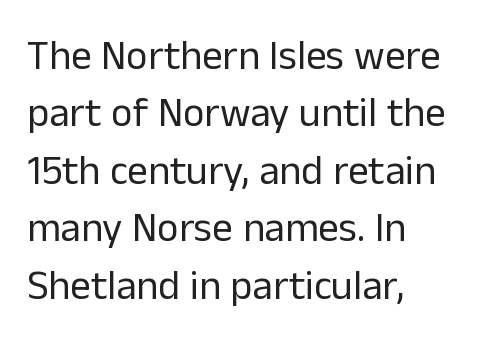
Vertical stems look standard width or narrower in stroke. The letters carry no serifs — their stems end cleanly without finishing strokes. Type without underlining. The lines are quadded left. Tracking here is standard; glyphs follow each other at the usual distance. Normally led — the rows are evenly, conventionally spaced.
